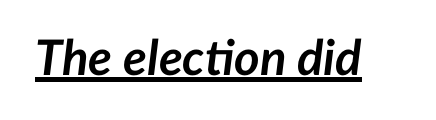
The image shows 49 px semibold type, italic (leaning right); set normal letter spacing, underlined; low stroke contrast and a medium x-height.
